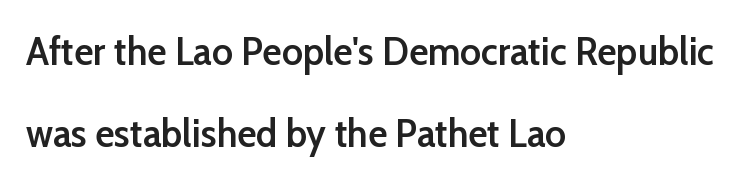
{"serif": "no", "italic": "no", "bold": "semi", "weight": "semibold", "width": "normal", "stroke_contrast": "low", "x_height": "medium", "monospaced": "no", "underline": "no", "align": "left", "line_spacing": "loose", "line_spacing_ratio": 2.05, "letter_spacing": "normal", "letter_spacing_em": 0.0, "glyph_px": 40}
